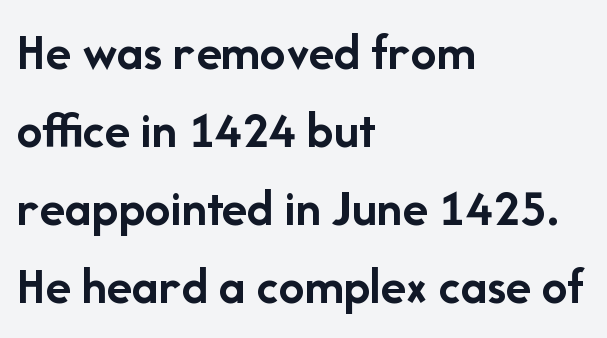
Is this a fixed-width face? No — the glyphs have proportional, varying widths. The typeface chosen for these lines omits serifs. Heavy, bold letterforms. This block has exactly the height ordinary leading produces. Vertical strokes here are truly vertical. Beneath every word, the page is bare.
